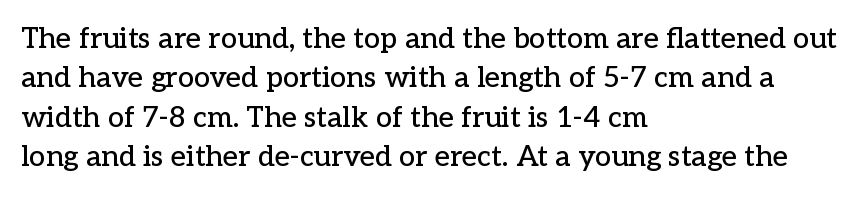
Q: Is the text italic (slanted)? A: No, it is upright.
Q: Is the typeface a serif or a sans-serif typeface? A: Serif.
Q: Is the text underlined? A: No.
Q: How is the paragraph aligned? A: Left-aligned.
Q: Is the spacing between letters normal or unusually wide? A: Normal.
Q: Is the spacing between lines tight, normal or loose? A: Normal.
Q: Width (condensed, normal, or wide)? A: Normal.
Q: Stroke contrast? A: Low.
Q: x-height? A: Medium.
Q: Monospaced? A: No.
